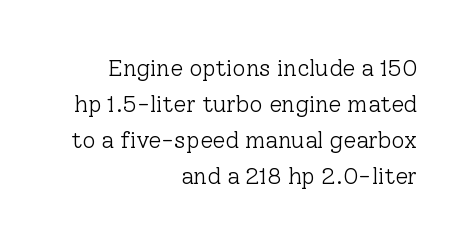
Horizontal bands of white between lines are of average thickness. Anything drawn beneath the words? Only blank space. Stems and bowls with no extra thickness — not bold. Is there any slant? The stems are plumb. If you drew a ruler down the right edge, every line would touch it.
